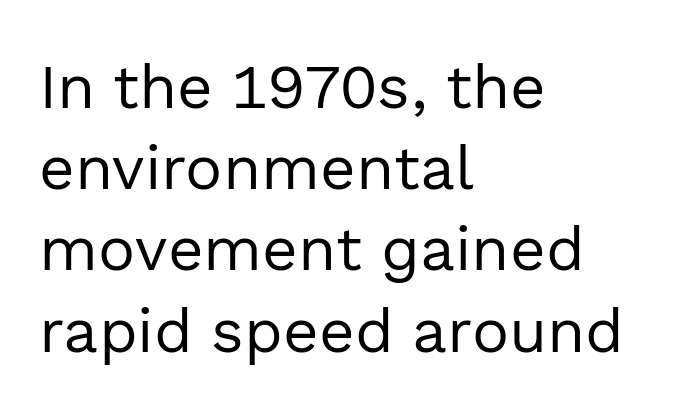
This block has exactly the height ordinary leading produces. The letters stand upright; this is a roman face. You could call the tracking neutral — neither tight nor loose. Has an underline been added? It has not. Notice how the passage keeps a crisp vertical edge on the left only. Heft: none added — not bold.
